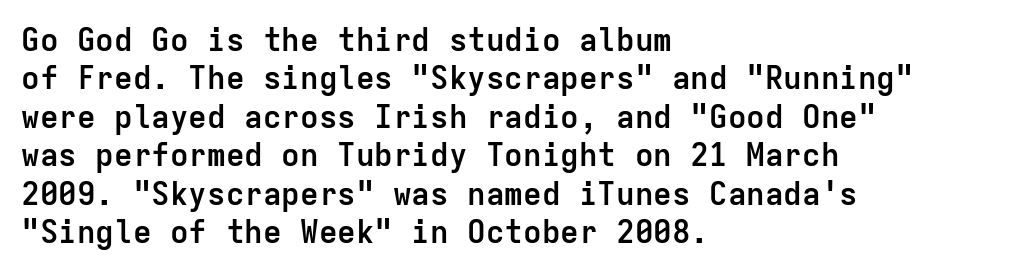
The image shows 31 px semibold sans-serif type, upright, monospaced; set left-aligned, line spacing 1.24x, normal letter spacing, not underlined; low stroke contrast and a medium x-height.
